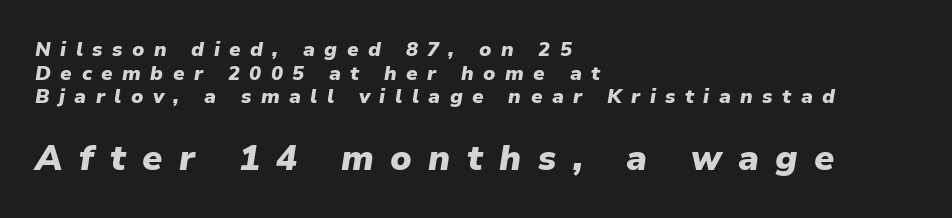
Q: Is the text bold? A: Yes.
Q: Is the text italic (slanted)? A: Yes, it leans right by about 9 degrees.
Q: Is the text underlined? A: No.
Q: How is the paragraph aligned? A: Left-aligned.
Q: Is the spacing between letters normal or unusually wide? A: Unusually wide.
Q: Which block of text is set in a larger size, the first (top) or the second (bottom)? A: The second (bottom) one.
Q: Width (condensed, normal, or wide)? A: Normal.
Q: Stroke contrast? A: Low.
Q: x-height? A: Medium.
Q: Monospaced? A: No.
